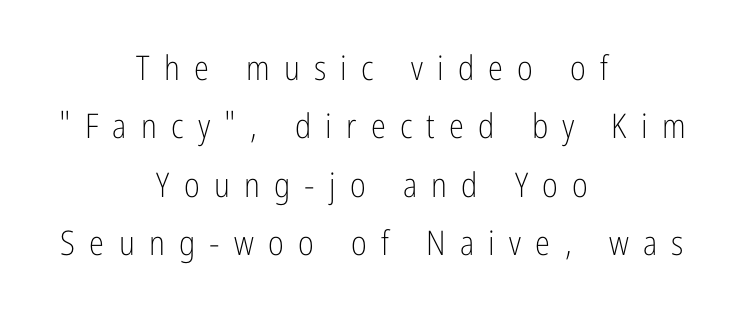
{"serif": "no", "italic": "no", "bold": "no", "weight": "light", "width": "condensed", "stroke_contrast": "low", "x_height": "medium", "monospaced": "no", "underline": "no", "align": "center", "line_spacing_ratio": 1.72, "letter_spacing": "wide", "letter_spacing_em": 0.42, "glyph_px": 34}
